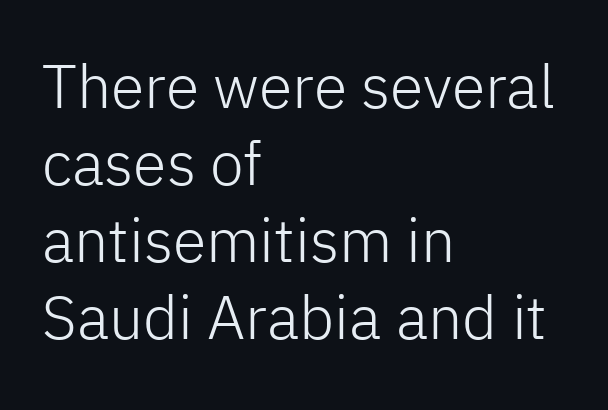
{"serif": "no", "italic": "no", "bold": "no", "weight": "light", "width": "normal", "stroke_contrast": "low", "x_height": "medium", "monospaced": "no", "underline": "no", "align": "left", "line_spacing": "normal", "line_spacing_ratio": 1.26, "letter_spacing": "normal", "letter_spacing_em": 0.0, "glyph_px": 61}
